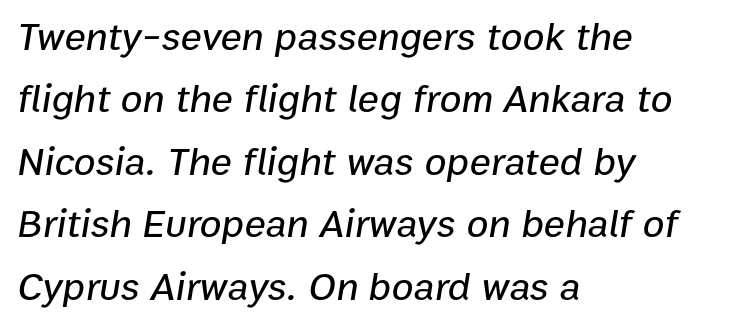
The image shows 40 px text type, italic (leaning right); set left-aligned, normal line spacing (1.56x), normal letter spacing, not underlined; low stroke contrast and a medium x-height.
